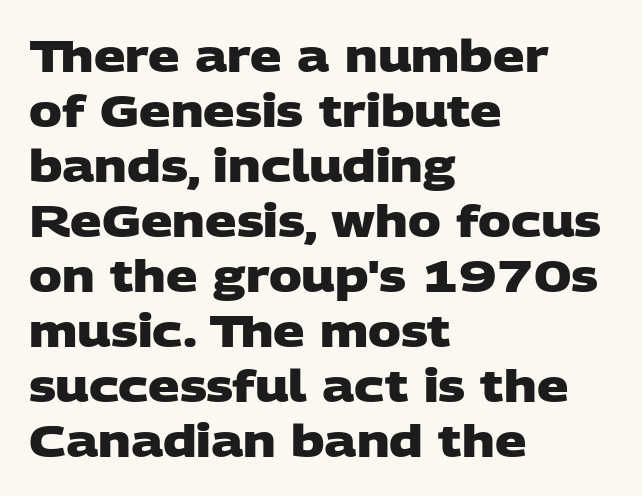
{"serif": "no", "bold": "yes", "weight": "heavy", "width": "wide", "stroke_contrast": "low", "x_height": "large", "monospaced": "no", "underline": "no", "align": "left", "line_spacing": "normal", "line_spacing_ratio": 1.25, "letter_spacing": "normal", "letter_spacing_em": 0.0, "glyph_px": 44}
